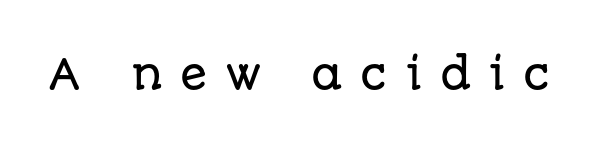
Q: Is the text italic (slanted)? A: No, it is upright.
Q: Is the typeface a serif or a sans-serif typeface? A: Sans-serif.
Q: Is the text underlined? A: No.
Q: Is the spacing between letters normal or unusually wide? A: Unusually wide.
Q: Width (condensed, normal, or wide)? A: Normal.
Q: Stroke contrast? A: Low.
Q: x-height? A: Large.
Q: Monospaced? A: No.
